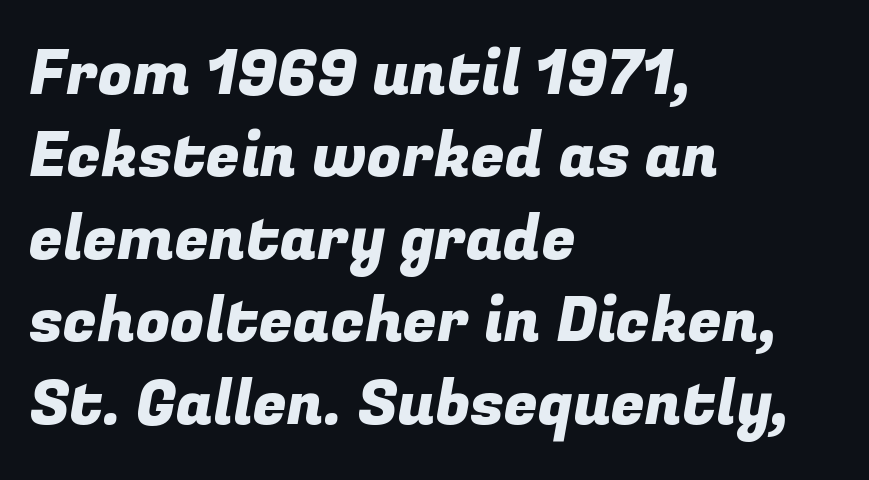
{"serif": "no", "width": "normal", "stroke_contrast": "low", "x_height": "medium", "monospaced": "no", "underline": "no", "align": "left", "line_spacing": "normal", "line_spacing_ratio": 1.33, "letter_spacing": "normal", "letter_spacing_em": 0.0, "glyph_px": 62}
